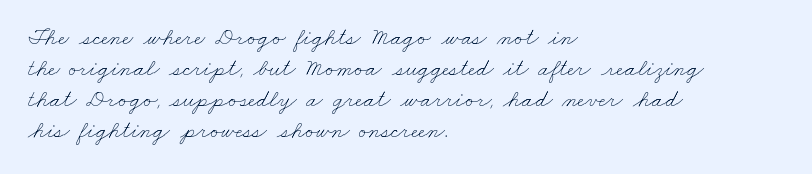
The image shows 24 px text type; set left-aligned, normal line spacing (1.29x), normal letter spacing, not underlined.
